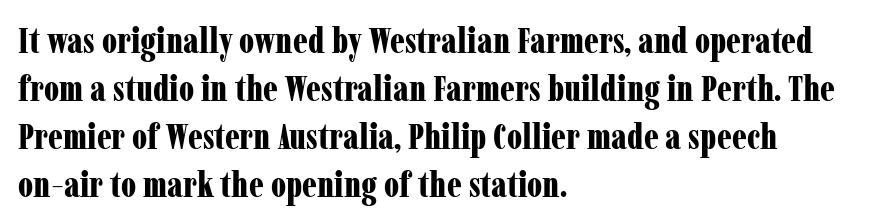
{"serif": "yes", "italic": "no", "bold": "yes", "weight": "bold", "width": "condensed", "stroke_contrast": "low", "x_height": "medium", "monospaced": "no", "underline": "no", "align": "left", "line_spacing": "normal", "line_spacing_ratio": 1.33, "letter_spacing": "normal", "letter_spacing_em": 0.0, "glyph_px": 36}
